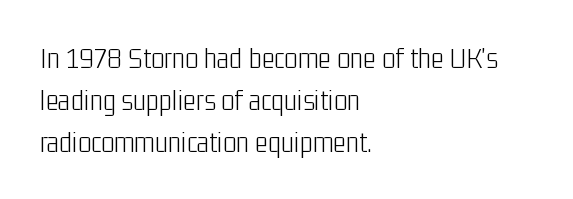
{"serif": "no", "italic": "no", "bold": "no", "weight": "light", "width": "condensed", "stroke_contrast": "low", "x_height": "medium", "monospaced": "no", "underline": "no", "align": "left", "line_spacing": "normal", "line_spacing_ratio": 1.35, "letter_spacing": "normal", "letter_spacing_em": 0.0, "glyph_px": 31}
